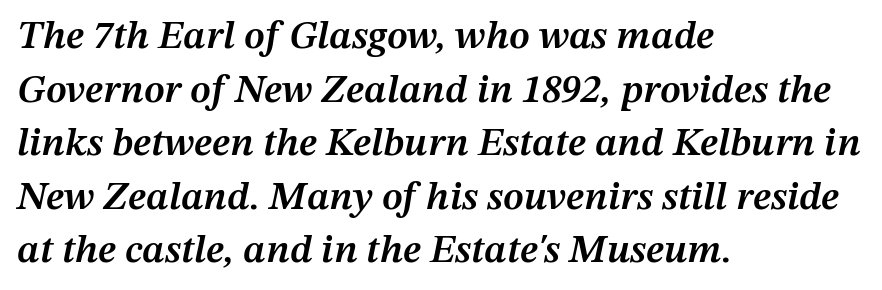
{"italic": "yes", "lean": "right", "slant_degrees": 12, "bold": "semi", "weight": "semibold", "width": "normal", "stroke_contrast": "medium", "x_height": "medium", "monospaced": "no", "underline": "no", "align": "left", "line_spacing": "normal", "line_spacing_ratio": 1.34, "letter_spacing": "normal", "letter_spacing_em": 0.0, "glyph_px": 40}
